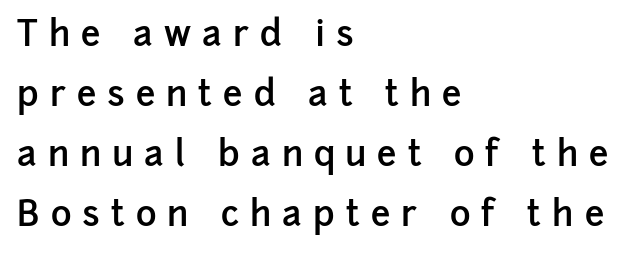
Looks like regular typesetting: each glyph gets only the width it needs. Do the letters lean? They stand straight. Inter-character spacing is expanded well beyond the font's built-in metrics. Regarding serifs, this sample does without them. Unmarked baselines from the first word to the last.
